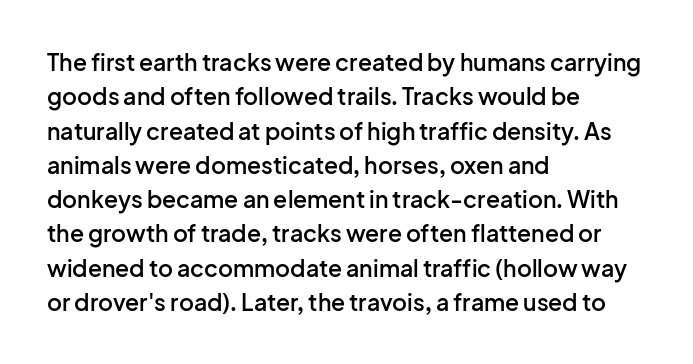
The setting favours the left margin, as ordinary paragraphs usually do. Words float on clear page, feet unadorned. If you measured baseline to baseline, you'd find a middling distance. These words are printed semibold, heavier than regular yet not bold. Does the lettering tilt? It doesn't — this is upright.
